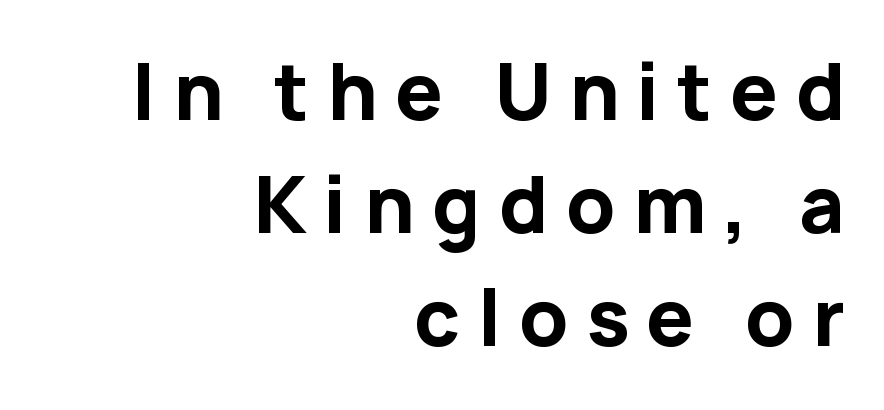
{"serif": "no", "italic": "no", "bold": "yes", "weight": "bold", "width": "normal", "stroke_contrast": "low", "x_height": "medium", "monospaced": "no", "underline": "no", "align": "right", "line_spacing": "normal", "line_spacing_ratio": 1.49, "letter_spacing": "wide", "letter_spacing_em": 0.23, "glyph_px": 76}
